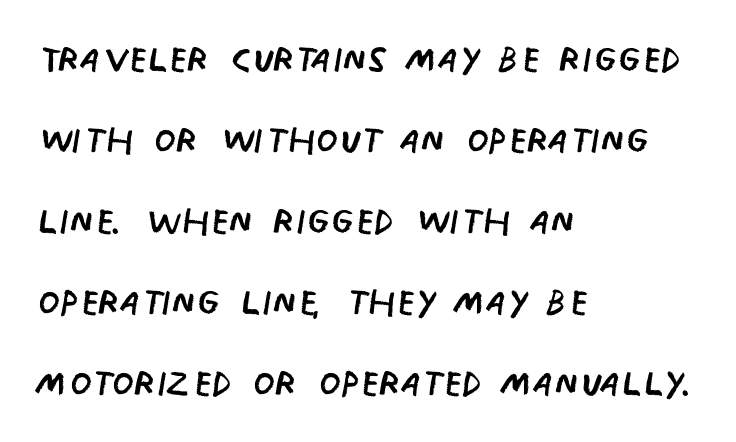
The image shows 50 px regular-weight, condensed sans-serif type; set left-aligned, normal line spacing (1.62x), normal letter spacing, not underlined; low stroke contrast and a large x-height.
